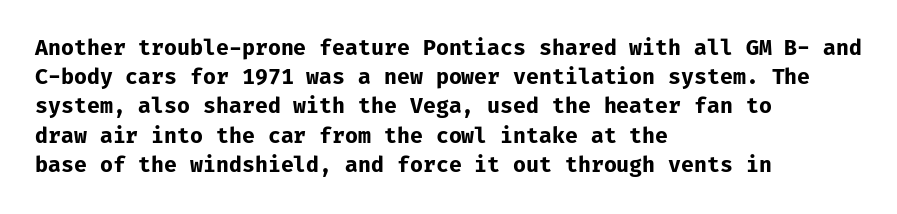
The image shows 21 px bold type, upright; set left-aligned, normal line spacing (1.39x), normal letter spacing, not underlined.
